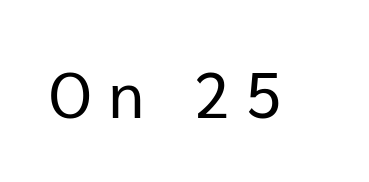
Note: no serifs on the glyphs. Ascenders rise straight up at ninety degrees. There is plenty of visible air inserted between adjacent glyphs. The rendering uses natural spacing where letterforms have individual widths. Type without underlining. The font is comparable to plain body text, perhaps lighter.
